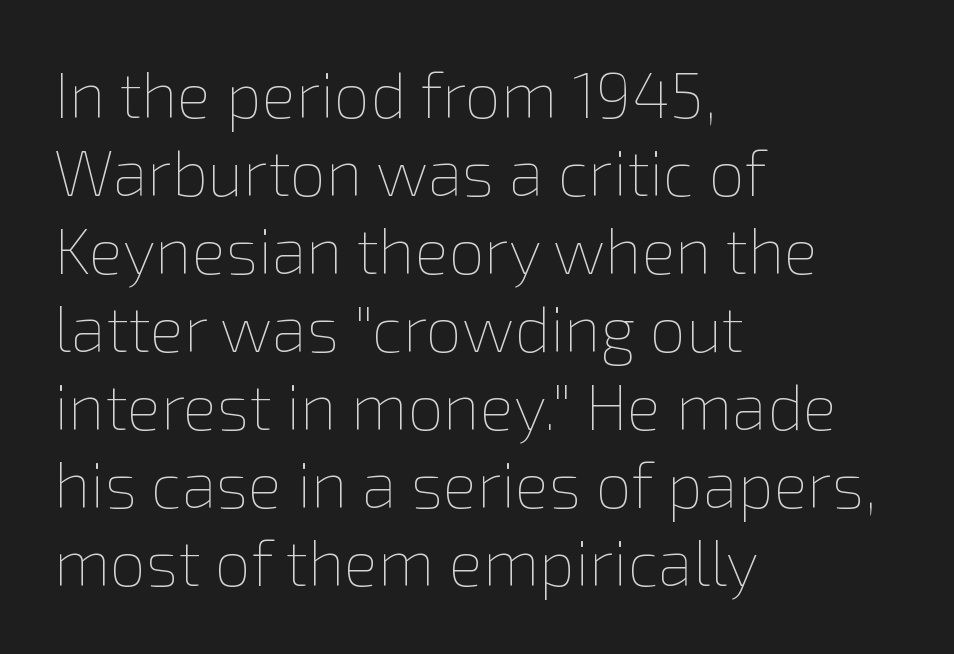
{"italic": "no", "bold": "no", "weight": "thin", "width": "normal", "stroke_contrast": "low", "x_height": "medium", "monospaced": "no", "underline": "no", "align": "left", "line_spacing_ratio": 1.22, "letter_spacing": "normal", "letter_spacing_em": 0.0, "glyph_px": 64}
